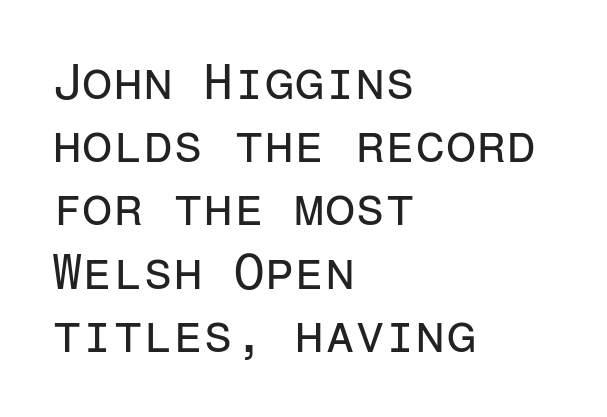
The image shows 49 px regular-weight sans-serif type, upright, monospaced; set left-aligned, normal line spacing (1.29x), normal letter spacing, not underlined; low stroke contrast and a medium x-height.
